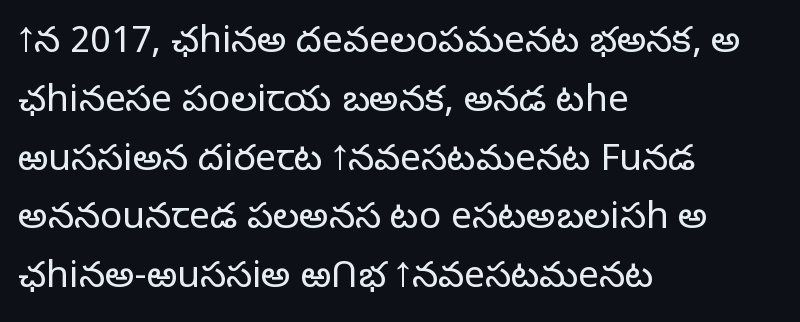
The image shows 37 px light sans-serif type, upright; set left-aligned, normal line spacing (1.59x), normal letter spacing, not underlined; low stroke contrast and a medium x-height.
